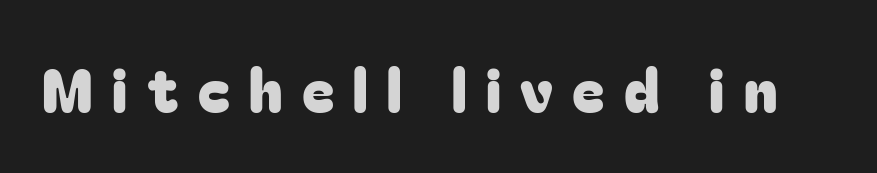
The image shows 61 px sans-serif type, upright; set unusually wide letter spacing (+0.32 em), not underlined; low stroke contrast and a medium x-height.
